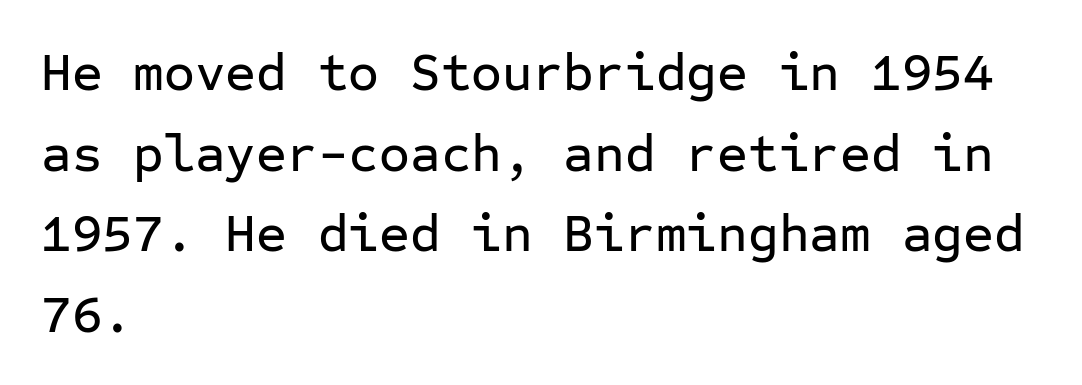
The image shows 53 px sans-serif type, upright, monospaced; set left-aligned, normal line spacing (1.52x), normal letter spacing, not underlined; low stroke contrast and a medium x-height.
